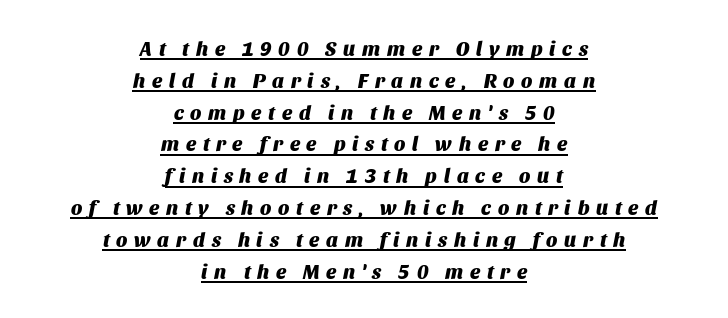
The image shows 20 px bold type, italic (leaning right); set centered, normal line spacing (1.59x), unusually wide letter spacing (+0.34 em), underlined.
